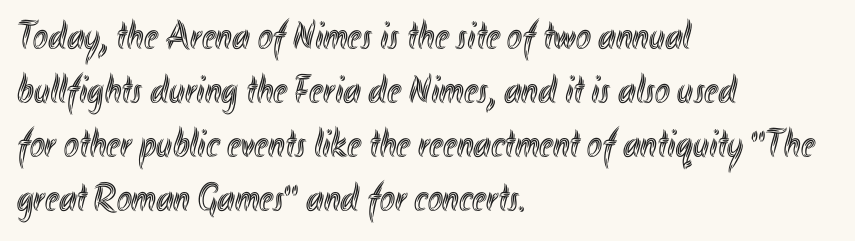
Q: Is the text italic (slanted)? A: Yes.
Q: Is the text underlined? A: No.
Q: How is the paragraph aligned? A: Left-aligned.
Q: Is the spacing between letters normal or unusually wide? A: Normal.
Q: Is the spacing between lines tight, normal or loose? A: Normal.
Q: Width (condensed, normal, or wide)? A: Condensed.
Q: x-height? A: Small.
Q: Monospaced? A: No.
